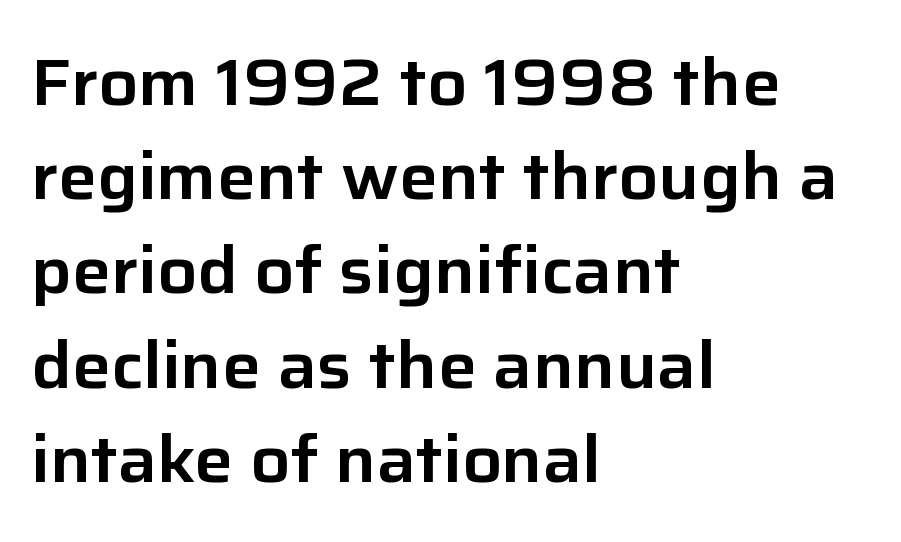
{"serif": "no", "italic": "no", "width": "normal", "stroke_contrast": "low", "x_height": "medium", "monospaced": "no", "underline": "no", "align": "left", "line_spacing": "normal", "line_spacing_ratio": 1.45, "letter_spacing": "normal", "letter_spacing_em": 0.0, "glyph_px": 65}
